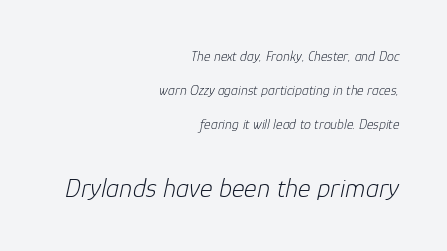
{"italic": "yes", "lean": "right", "slant_degrees": 12, "bold": "no", "underline": "no", "align": "right", "line_spacing": "loose", "line_spacing_ratio": 2.43, "letter_spacing": "normal", "letter_spacing_em": 0.0, "larger_block": "second", "size_ratio": 1.93, "glyph_px": 27}
